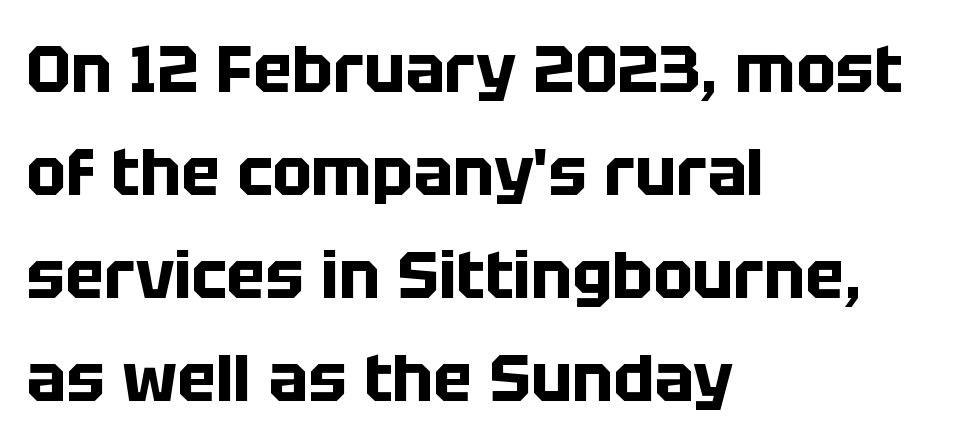
{"serif": "no", "italic": "no", "bold": "yes", "weight": "bold", "width": "normal", "stroke_contrast": "low", "x_height": "large", "monospaced": "no", "underline": "no", "align": "left", "line_spacing": "normal", "line_spacing_ratio": 1.56, "letter_spacing": "normal", "letter_spacing_em": 0.0, "glyph_px": 66}
